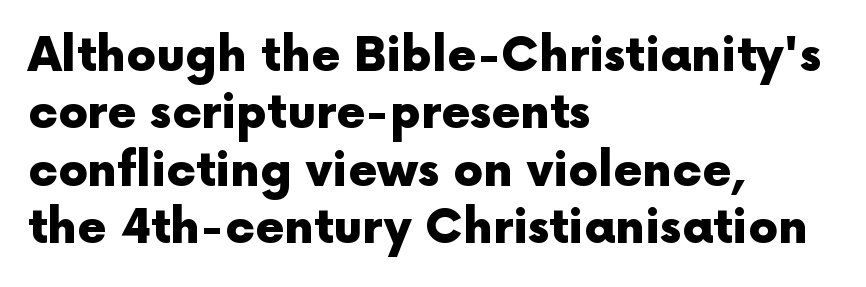
The image shows 47 px heavy sans-serif type, upright; set left-aligned, line spacing 1.22x, normal letter spacing, not underlined; a medium x-height.
